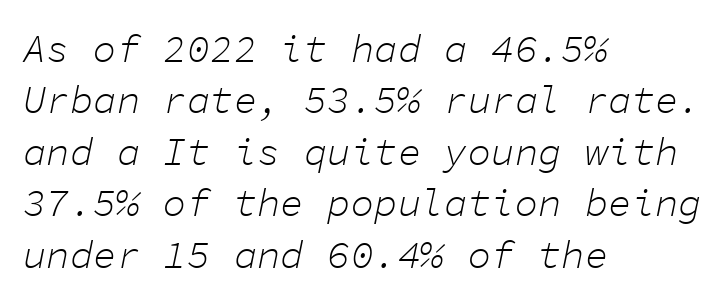
{"italic": "yes", "lean": "right", "slant_degrees": 11, "bold": "no", "weight": "light", "width": "normal", "stroke_contrast": "low", "x_height": "medium", "monospaced": "yes", "underline": "no", "align": "left", "line_spacing": "normal", "line_spacing_ratio": 1.32, "letter_spacing": "normal", "letter_spacing_em": 0.0, "glyph_px": 39}
